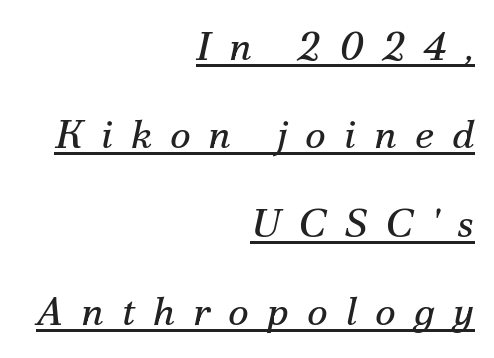
{"serif": "yes", "italic": "yes", "lean": "right", "slant_degrees": 12, "bold": "no", "weight": "regular", "width": "normal", "stroke_contrast": "medium", "x_height": "small", "monospaced": "no", "underline": "yes", "align": "right", "line_spacing": "loose", "line_spacing_ratio": 2.21, "letter_spacing": "wide", "letter_spacing_em": 0.45, "glyph_px": 40}
